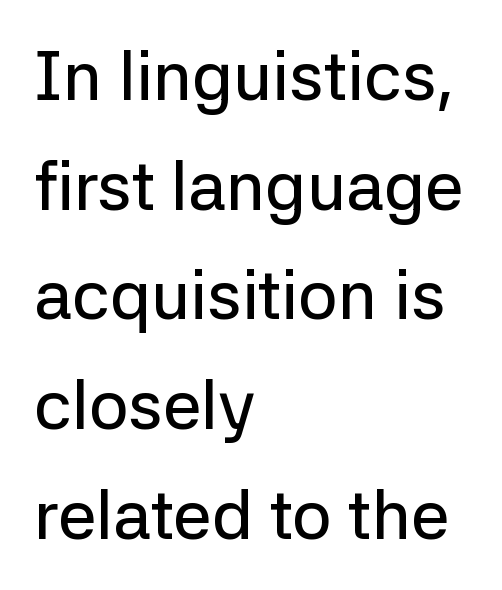
{"serif": "no", "italic": "no", "width": "normal", "stroke_contrast": "low", "x_height": "medium", "monospaced": "no", "underline": "no", "align": "left", "line_spacing": "normal", "line_spacing_ratio": 1.59, "letter_spacing": "normal", "letter_spacing_em": 0.0, "glyph_px": 69}
